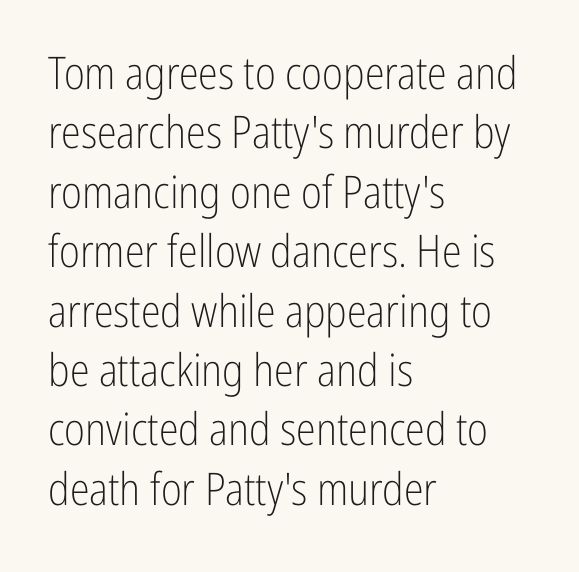
No extra tracking has been applied to these lines. The letters advance in unequal steps, a hallmark of proportional type. Counters stay open thanks to moderate or lighter strokes. When letters stand straight like this, we call the style roman or upright.
